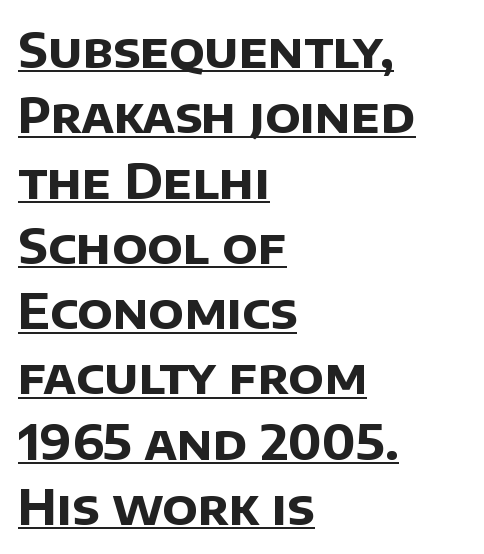
Q: Is the text bold? A: Yes.
Q: Is the typeface a serif or a sans-serif typeface? A: Sans-serif.
Q: Is the text underlined? A: Yes.
Q: How is the paragraph aligned? A: Left-aligned.
Q: Is the spacing between letters normal or unusually wide? A: Normal.
Q: Is the spacing between lines tight, normal or loose? A: Normal.
Q: Width (condensed, normal, or wide)? A: Normal.
Q: Stroke contrast? A: Low.
Q: x-height? A: Large.
Q: Monospaced? A: No.
